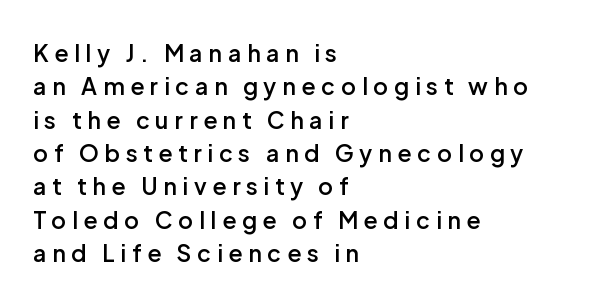
Typographic density is moderately raised because the face is semibold. Notice how descenders clear the ascenders below comfortably — that's standard leading. The line texture is sparse and dotted thanks to wide tracking. Posture: straight, roman, zero tilt. Type without underlining. Does the copy run flush right? No — it runs flush left.
